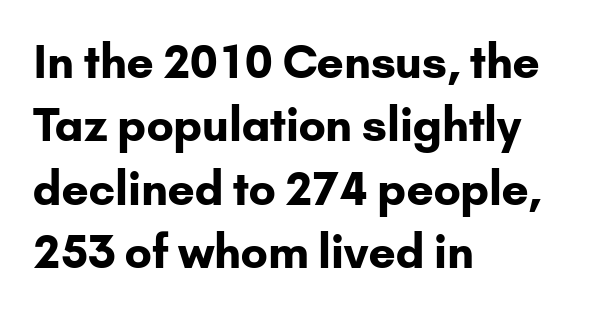
The image shows 45 px bold sans-serif type, upright; set left-aligned, normal line spacing (1.41x), normal letter spacing, not underlined; low stroke contrast and a small x-height.
